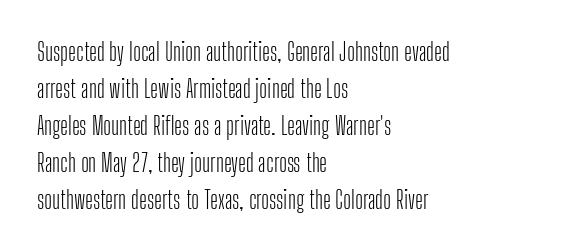
{"italic": "no", "bold": "no", "underline": "no", "align": "left", "line_spacing": "normal", "line_spacing_ratio": 1.54, "letter_spacing": "normal", "letter_spacing_em": 0.0, "glyph_px": 24}
